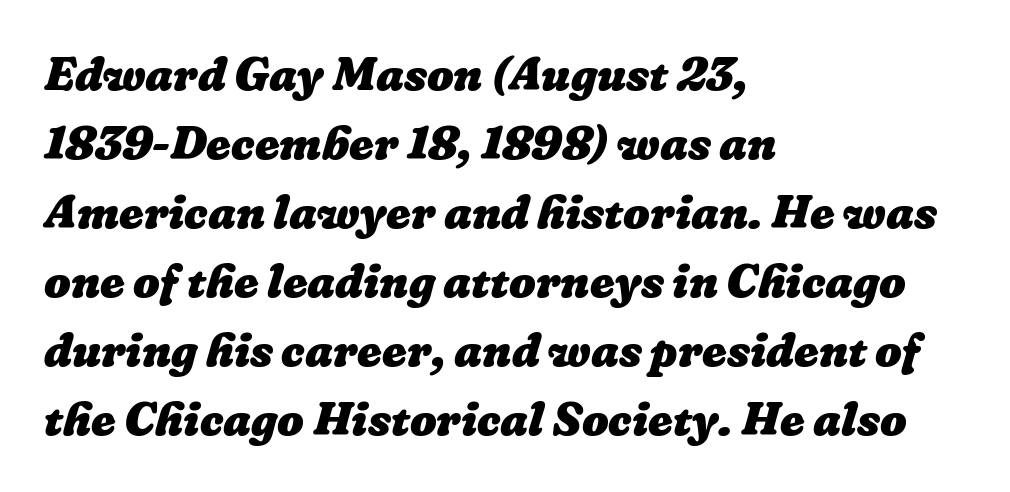
{"bold": "yes", "weight": "heavy", "width": "normal", "stroke_contrast": "low", "x_height": "medium", "monospaced": "no", "underline": "no", "align": "left", "line_spacing": "normal", "line_spacing_ratio": 1.47, "letter_spacing": "normal", "letter_spacing_em": 0.0, "glyph_px": 47}
